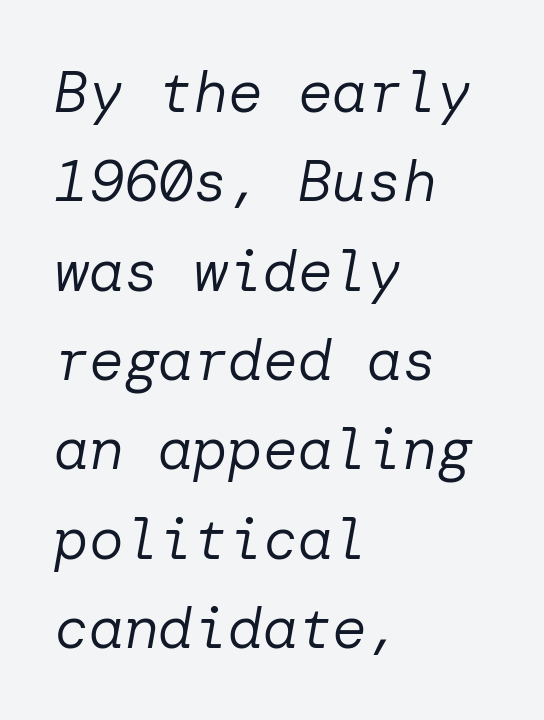
Q: Is the text bold? A: No.
Q: Is the text italic (slanted)? A: Yes, it leans right by about 10 degrees.
Q: Is the text underlined? A: No.
Q: How is the paragraph aligned? A: Left-aligned.
Q: Is the spacing between letters normal or unusually wide? A: Normal.
Q: Is the spacing between lines tight, normal or loose? A: Normal.
Q: Width (condensed, normal, or wide)? A: Normal.
Q: Stroke contrast? A: Low.
Q: x-height? A: Medium.
